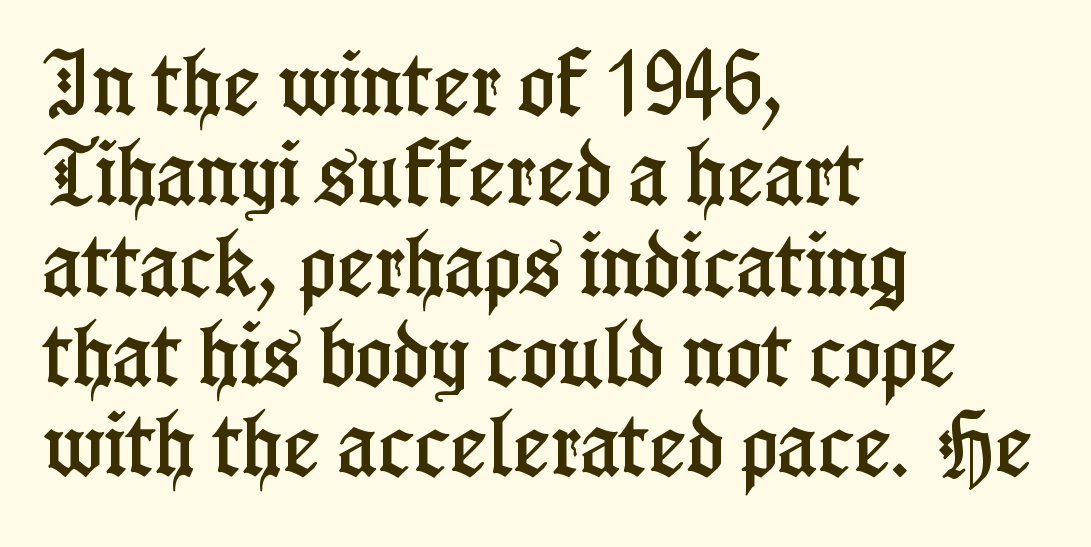
You could call the tracking neutral — neither tight nor loose. When letters stand straight like this, we call the style roman or upright. Nobody drew a line under any word here. To sum up the face: it has serifs. Every row of glyphs begins at an identical x-position on the left. Looks like regular typesetting: each glyph gets only the width it needs.
